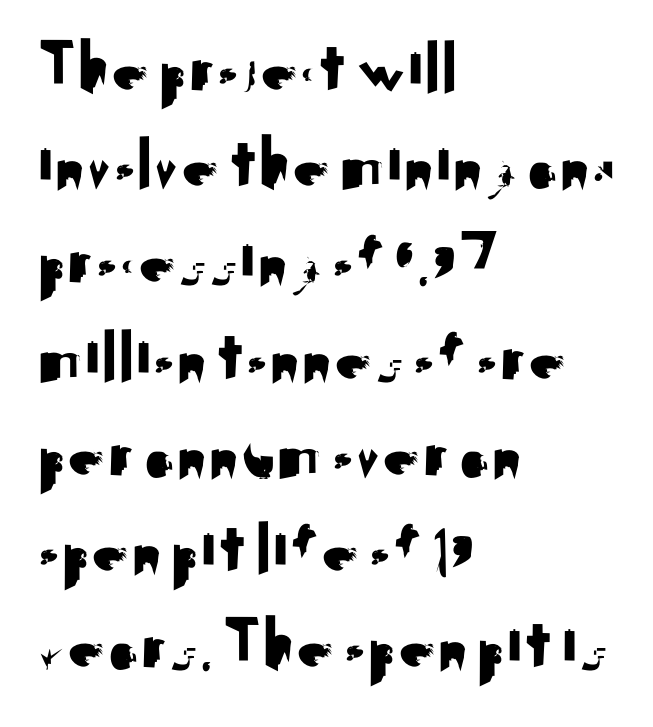
{"serif": "no", "italic": "no", "width": "normal", "stroke_contrast": "medium", "x_height": "small", "monospaced": "no", "underline": "no", "align": "left", "line_spacing": "normal", "line_spacing_ratio": 1.3, "letter_spacing": "normal", "letter_spacing_em": 0.0, "glyph_px": 74}
